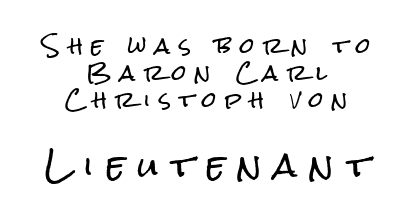
This is sans-serif lettering, the kind often seen on screens and signage. The lettering holds an erect, upright posture throughout. Quick note: underline off. This sample has the flowing, uneven cadence of proportional lettering. Notice how the passage keeps no hard edge, just a central spine. In this sample the second text group is rendered at the bigger scale.
